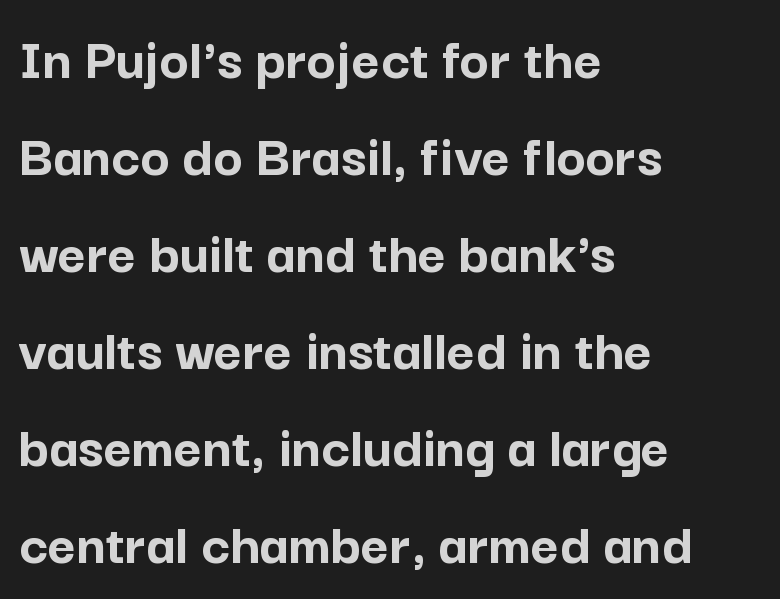
The rendering uses natural spacing where letterforms have individual widths. The sample has been set heavy, in full bold. Is this a sans? Yes — the strokes have no serifs. Ordinary non-slanted type is in use. The setting favours the left margin, as ordinary paragraphs usually do.
